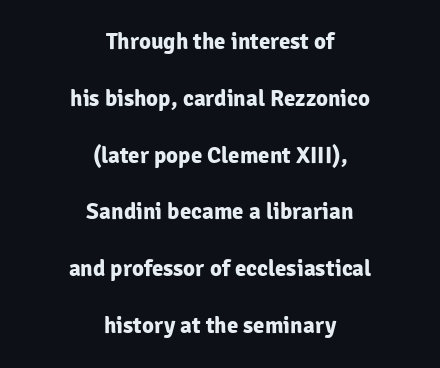
{"italic": "no", "bold": "yes", "underline": "no", "align": "center", "line_spacing": "loose", "line_spacing_ratio": 2.47, "letter_spacing": "normal", "letter_spacing_em": 0.0, "glyph_px": 23}
